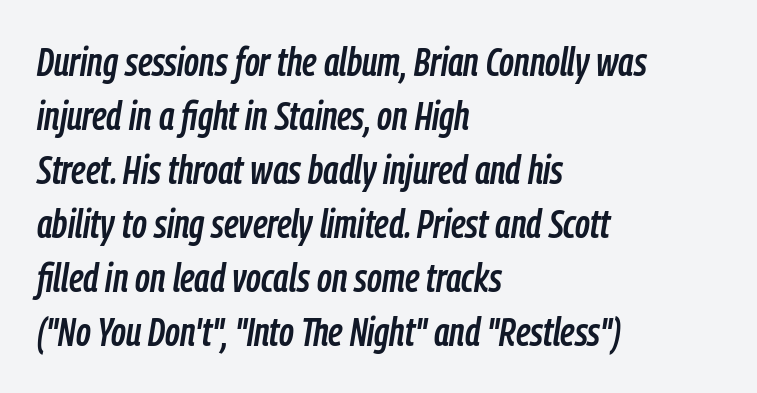
The image shows 40 px condensed type, italic (leaning right); set left-aligned, normal line spacing (1.35x), normal letter spacing, not underlined; low stroke contrast and a medium x-height.
